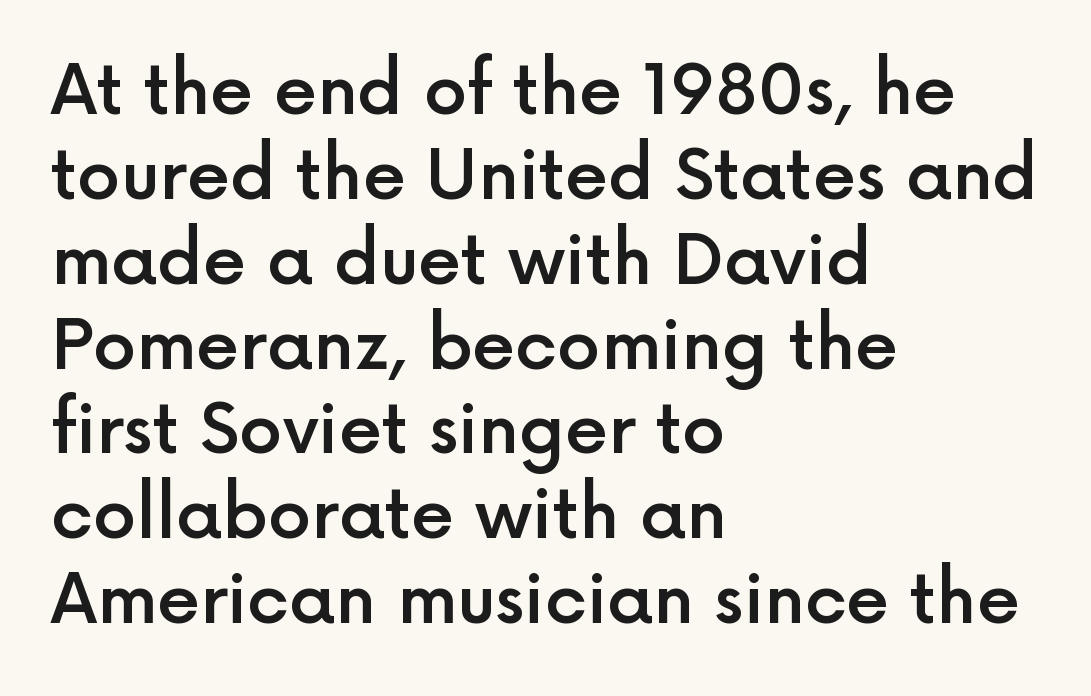
Q: Is the text bold? A: Semi-bold.
Q: Is the text italic (slanted)? A: No, it is upright.
Q: Is the typeface a serif or a sans-serif typeface? A: Sans-serif.
Q: Is the text underlined? A: No.
Q: How is the paragraph aligned? A: Left-aligned.
Q: Is the spacing between letters normal or unusually wide? A: Normal.
Q: Width (condensed, normal, or wide)? A: Normal.
Q: x-height? A: Medium.
Q: Monospaced? A: No.
